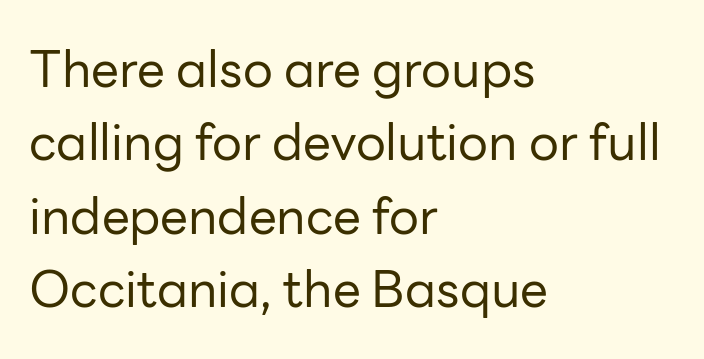
Each new line begins a customary step beneath the previous one. Glance below the letters and you will spot only blank space. This rendering leaves character spacing at its baseline value. This is the regular roman posture of the typeface.
